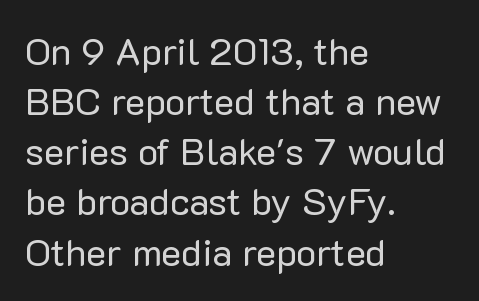
The image shows 38 px regular-weight sans-serif type, upright; set left-aligned, normal line spacing (1.32x), normal letter spacing, not underlined; low stroke contrast and a medium x-height.
